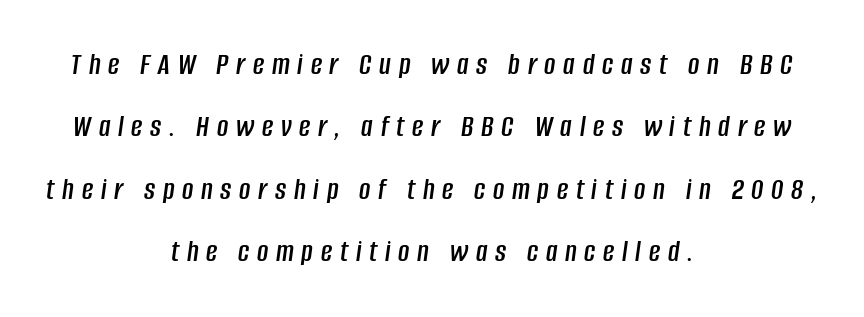
The image shows 31 px condensed type, italic (leaning right); set centered, loose line spacing (2.01x), unusually wide letter spacing (+0.25 em), not underlined; low stroke contrast and a large x-height.
